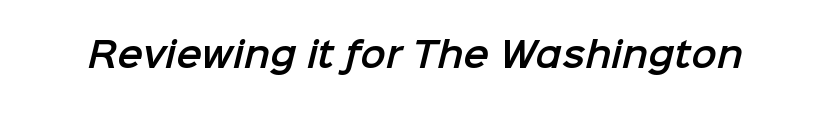
Q: Is the typeface a serif or a sans-serif typeface? A: Sans-serif.
Q: Is the text underlined? A: No.
Q: Is the spacing between letters normal or unusually wide? A: Normal.
Q: Width (condensed, normal, or wide)? A: Normal.
Q: Stroke contrast? A: Low.
Q: x-height? A: Medium.
Q: Monospaced? A: No.
